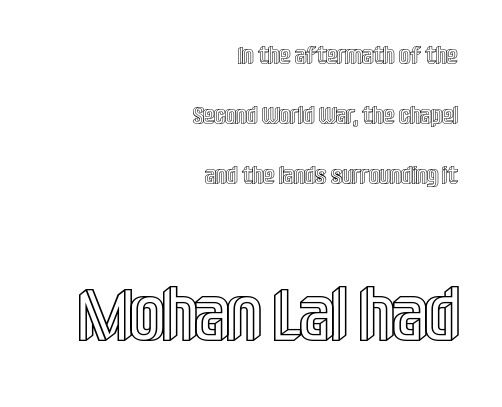
The image shows 75 px condensed type, upright; set right-aligned, loose line spacing (2.41x), normal letter spacing, not underlined; the second (bottom) block is 3.0x larger; a large x-height.
